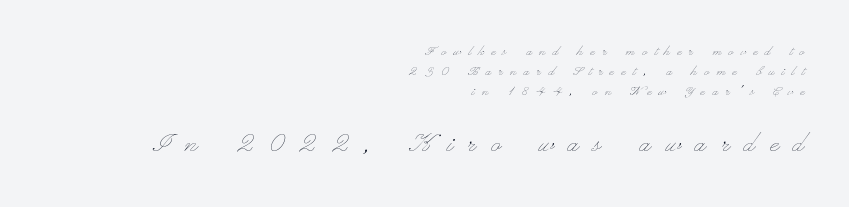
The image shows 32 px thin, wide type; set right-aligned, line spacing 1.24x, unusually wide letter spacing (+0.46 em), not underlined; the second (bottom) block is 2.0x larger; low stroke contrast and a small x-height.
